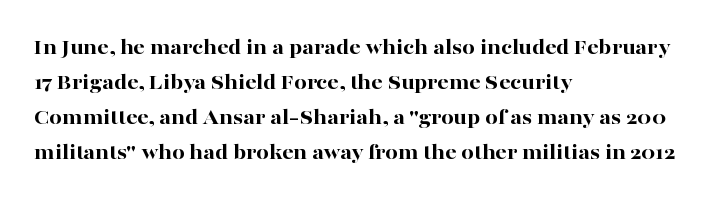
The image shows 22 px bold type, upright; set left-aligned, normal line spacing (1.59x), normal letter spacing, not underlined.
